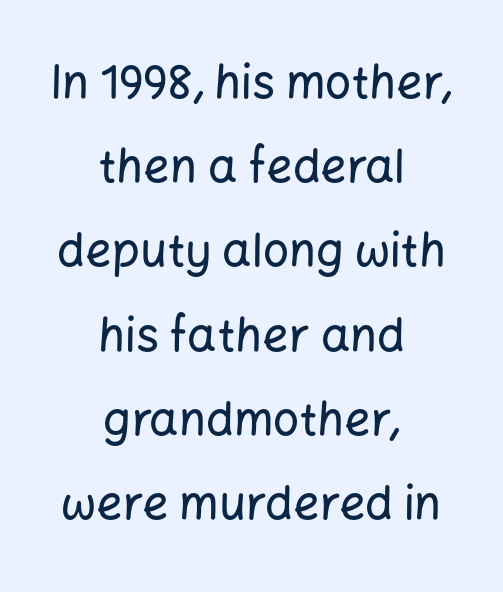
{"serif": "no", "italic": "no", "width": "normal", "stroke_contrast": "low", "x_height": "medium", "monospaced": "no", "underline": "no", "align": "center", "line_spacing_ratio": 1.83, "letter_spacing": "normal", "letter_spacing_em": 0.0, "glyph_px": 46}
